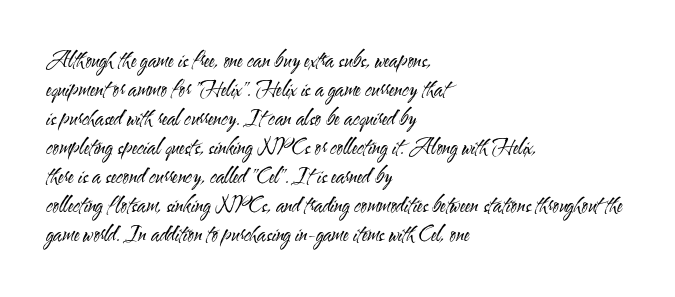
The image shows 21 px text type; set left-aligned, normal line spacing (1.38x), normal letter spacing, not underlined.
